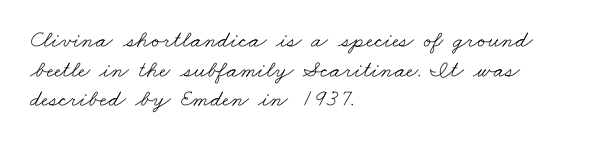
The strokes carry an ordinary text weight at most. Letter spacing: default. All the whitespace from short lines collects on the right. Anything drawn beneath the words? Only blank space.
